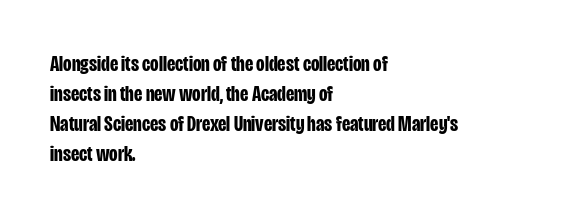
Q: Is the text bold? A: Yes.
Q: Is the text italic (slanted)? A: No, it is upright.
Q: Is the text underlined? A: No.
Q: How is the paragraph aligned? A: Left-aligned.
Q: Is the spacing between letters normal or unusually wide? A: Normal.
Q: Is the spacing between lines tight, normal or loose? A: Normal.
